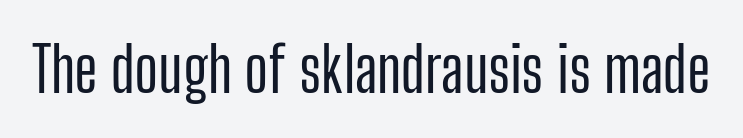
Proportional: the letters do not fall into vertical columns. You can tell it's not italic because the verticals are truly vertical. A bare baseline throughout the passage. Regarding serifs, this sample does without them. The face used here is rendered with its standard letterfit.
